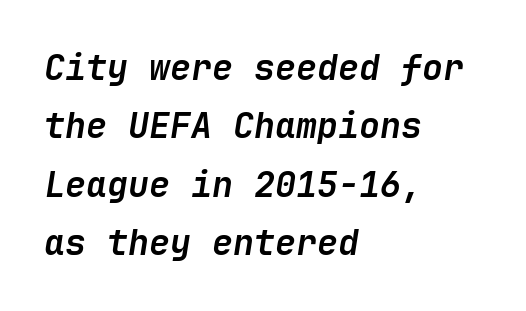
Compared with ordinary roman type, these characters are visibly tilted. Caption: multi-line text, flush left, ragged right. Vertically, the passage feels balanced, rows spaced as you'd expect. Type without underlining.
